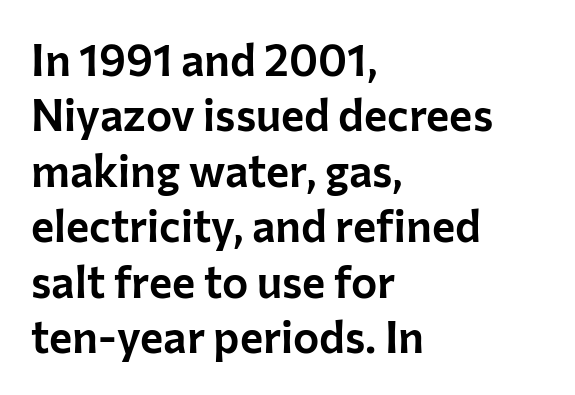
{"serif": "no", "italic": "no", "width": "normal", "stroke_contrast": "low", "x_height": "medium", "monospaced": "no", "underline": "no", "align": "left", "line_spacing": "normal", "line_spacing_ratio": 1.26, "letter_spacing": "normal", "letter_spacing_em": 0.0, "glyph_px": 44}
